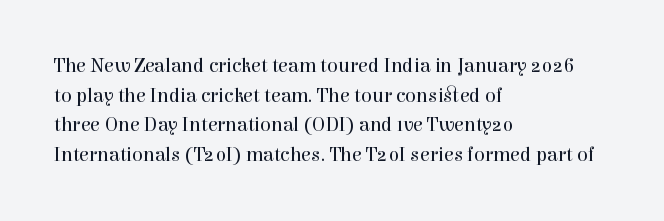
Compared with a typical body face, this is equally light or lighter still. The line texture is even and compact thanks to regular tracking. The space directly below the letters is spotless. Nope, not italic — everything's standing straight.
